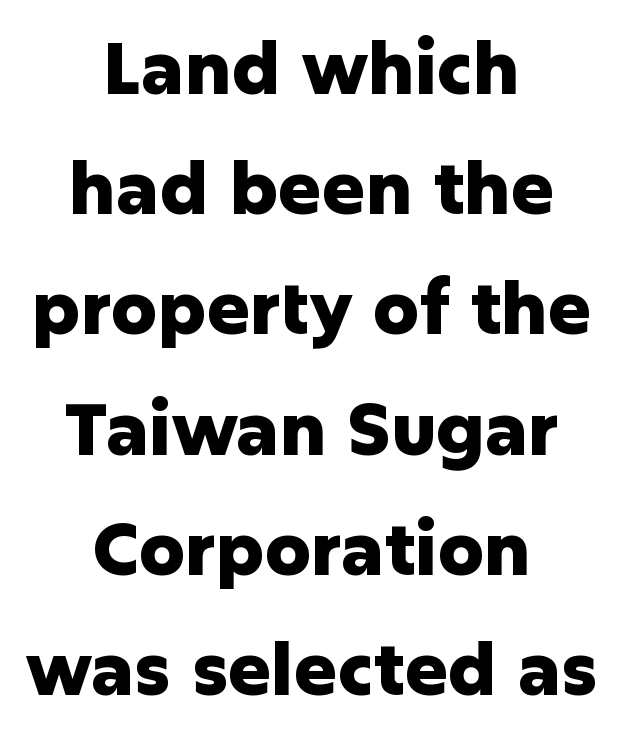
{"serif": "no", "italic": "no", "bold": "yes", "weight": "heavy", "width": "normal", "stroke_contrast": "low", "x_height": "medium", "monospaced": "no", "underline": "no", "align": "center", "line_spacing": "normal", "line_spacing_ratio": 1.67, "letter_spacing": "normal", "letter_spacing_em": 0.0, "glyph_px": 72}
